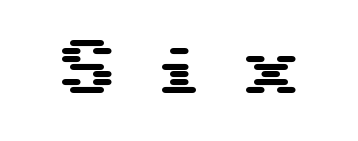
The image shows 62 px wide sans-serif type, upright, monospaced; set unusually wide letter spacing (+0.48 em), not underlined; medium stroke contrast and a medium x-height.
